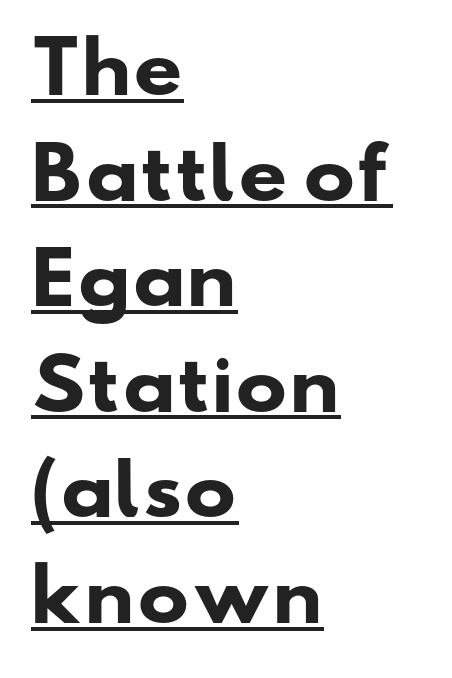
Q: Is the text bold? A: Yes.
Q: Is the typeface a serif or a sans-serif typeface? A: Sans-serif.
Q: Is the text underlined? A: Yes.
Q: How is the paragraph aligned? A: Left-aligned.
Q: Is the spacing between letters normal or unusually wide? A: Normal.
Q: Is the spacing between lines tight, normal or loose? A: Normal.
Q: Width (condensed, normal, or wide)? A: Wide.
Q: Stroke contrast? A: Low.
Q: x-height? A: Small.
Q: Monospaced? A: No.
